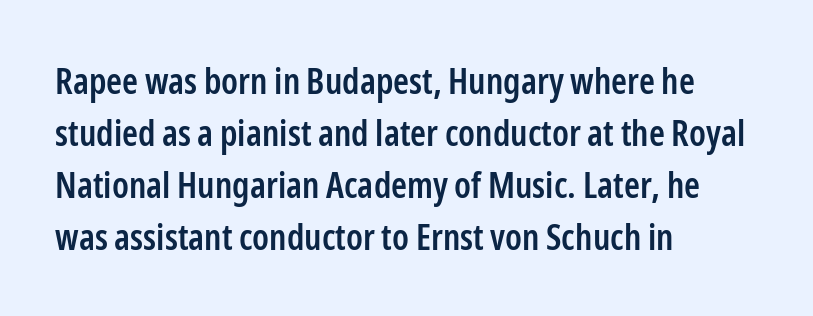
{"serif": "no", "italic": "no", "bold": "semi", "weight": "semibold", "width": "condensed", "stroke_contrast": "low", "x_height": "medium", "monospaced": "no", "underline": "no", "align": "left", "line_spacing": "normal", "line_spacing_ratio": 1.44, "letter_spacing": "normal", "letter_spacing_em": 0.0, "glyph_px": 36}
